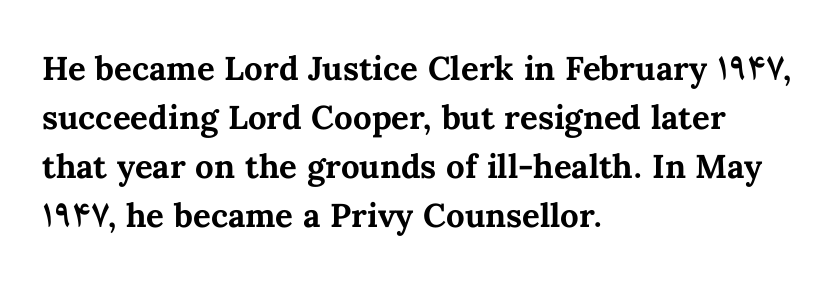
{"italic": "no", "bold": "yes", "weight": "bold", "width": "normal", "stroke_contrast": "medium", "x_height": "medium", "monospaced": "no", "underline": "no", "align": "left", "line_spacing": "normal", "line_spacing_ratio": 1.48, "letter_spacing": "normal", "letter_spacing_em": 0.0, "glyph_px": 33}
